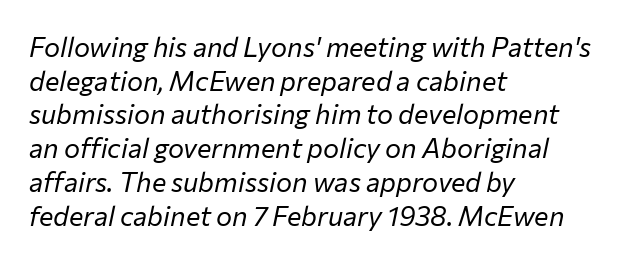
The image shows 27 px text type, italic (leaning right); set left-aligned, normal line spacing (1.25x), normal letter spacing, not underlined.
